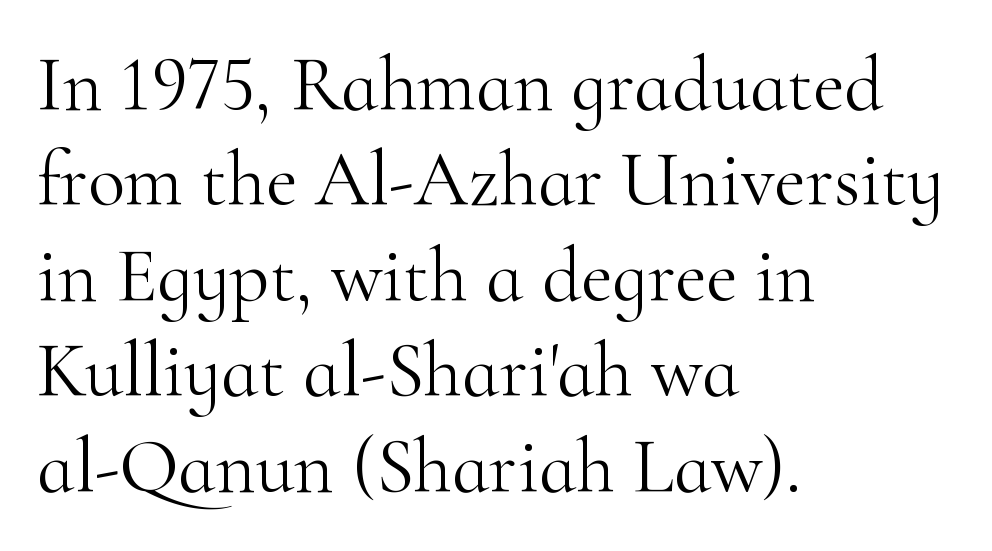
The image shows 77 px light serif type, upright; set left-aligned, line spacing 1.24x, normal letter spacing, not underlined; high stroke contrast and a small x-height.
